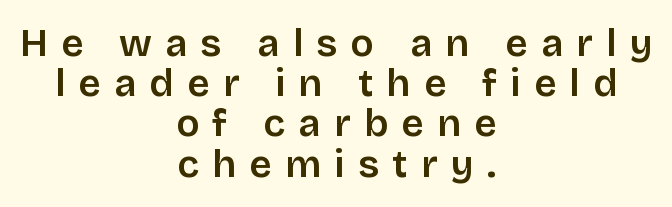
{"serif": "no", "italic": "no", "width": "normal", "stroke_contrast": "low", "x_height": "large", "monospaced": "no", "underline": "no", "align": "center", "line_spacing": "tight", "line_spacing_ratio": 1.03, "letter_spacing": "wide", "letter_spacing_em": 0.34, "glyph_px": 39}
